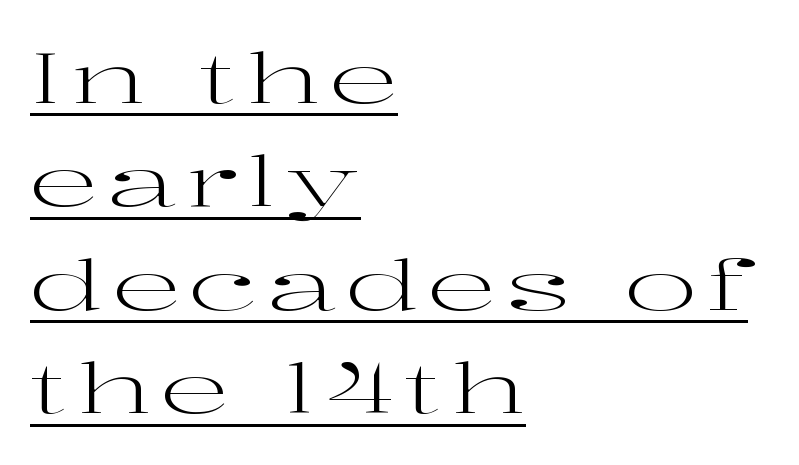
The designer left line spacing at the default. This is underlined copy, the kind a proofreader might mark for attention. Upright lettering throughout. The passage shown is typed in a proportional face where columns would drift. Think standard paragraph weight, or any step lighter than that. Caption: multi-line text, flush left, ragged right.
